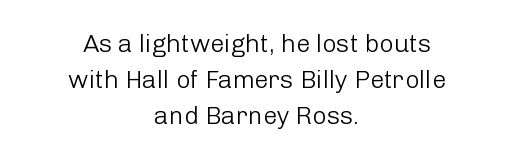
Q: Is the text bold? A: No.
Q: Is the text italic (slanted)? A: No, it is upright.
Q: Is the text underlined? A: No.
Q: How is the paragraph aligned? A: Centered.
Q: Is the spacing between letters normal or unusually wide? A: Normal.
Q: Is the spacing between lines tight, normal or loose? A: Normal.
